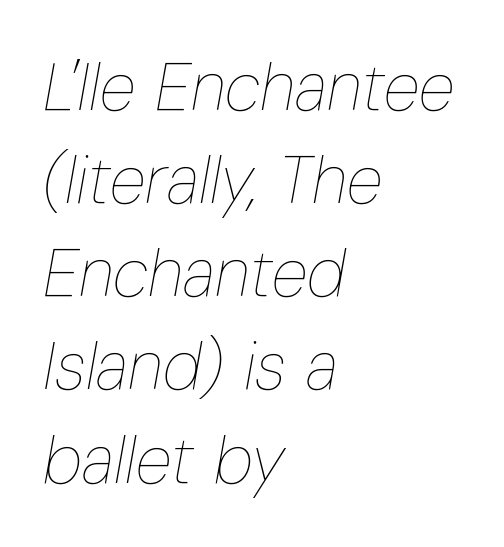
The image shows 67 px thin, condensed type, italic (leaning right); set left-aligned, normal line spacing (1.39x), normal letter spacing, not underlined; low stroke contrast and a medium x-height.
